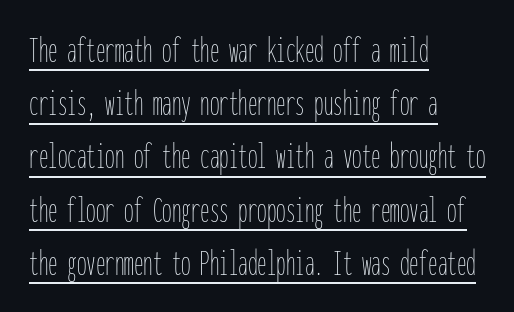
Q: Is the text bold? A: No.
Q: Is the text italic (slanted)? A: No, it is upright.
Q: Is the text underlined? A: Yes.
Q: How is the paragraph aligned? A: Left-aligned.
Q: Is the spacing between letters normal or unusually wide? A: Normal.
Q: Is the spacing between lines tight, normal or loose? A: Normal.
Q: Width (condensed, normal, or wide)? A: Condensed.
Q: Stroke contrast? A: Low.
Q: x-height? A: Medium.
Q: Monospaced? A: Yes.
